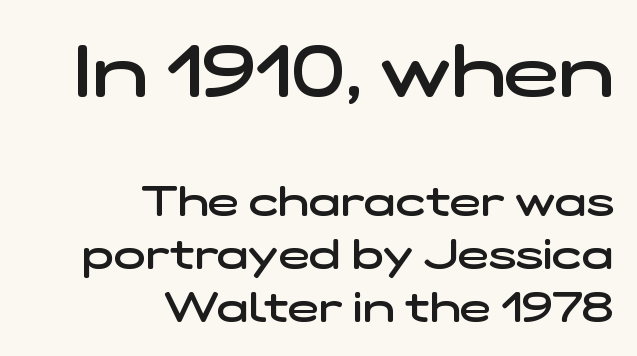
{"serif": "no", "bold": "semi", "weight": "semibold", "width": "wide", "stroke_contrast": "low", "x_height": "medium", "monospaced": "no", "underline": "no", "align": "right", "line_spacing": "normal", "line_spacing_ratio": 1.26, "letter_spacing": "normal", "letter_spacing_em": 0.0, "larger_block": "first", "size_ratio": 1.76, "glyph_px": 74}
